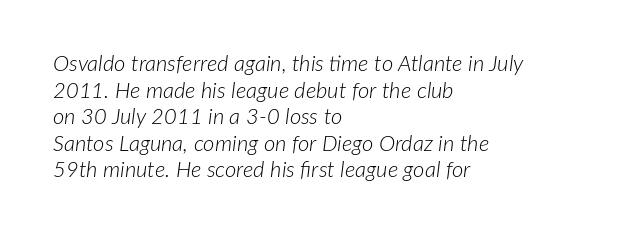
The image shows 22 px text type, italic (leaning right); set left-aligned, line spacing 1.21x, normal letter spacing, not underlined.
